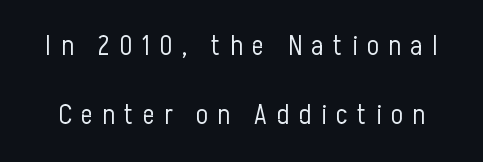
Only glyphs here, with clear space below each row. Posture: vertical. The face used here is proportionally spaced, like ordinary book or web type. Stroke terminals: plain, sans-serif. Words appear elongated and porous because spacing is wide.
